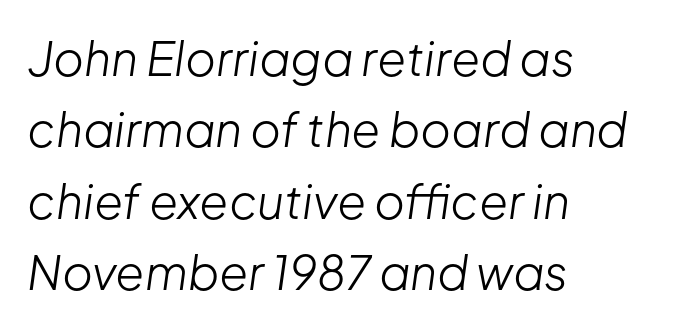
Q: Is the text bold? A: No.
Q: Is the text italic (slanted)? A: Yes, it leans right by about 8 degrees.
Q: Is the text underlined? A: No.
Q: How is the paragraph aligned? A: Left-aligned.
Q: Is the spacing between letters normal or unusually wide? A: Normal.
Q: Is the spacing between lines tight, normal or loose? A: Normal.
Q: Width (condensed, normal, or wide)? A: Normal.
Q: Stroke contrast? A: Low.
Q: x-height? A: Medium.
Q: Monospaced? A: No.
